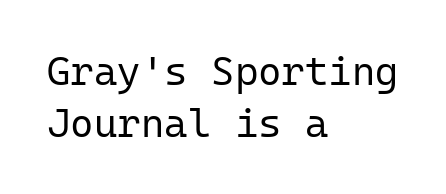
The image shows 40 px regular-weight sans-serif type, upright, monospaced; set left-aligned, normal line spacing (1.29x), normal letter spacing, not underlined; low stroke contrast and a medium x-height.
